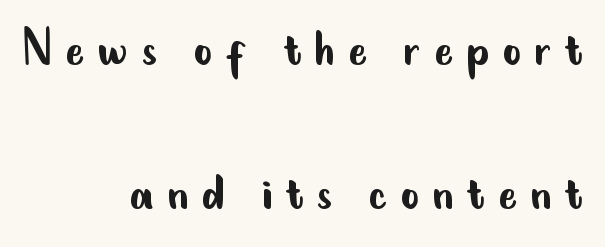
Q: Is the text bold? A: No.
Q: Is the text italic (slanted)? A: No, it is upright.
Q: Is the typeface a serif or a sans-serif typeface? A: Sans-serif.
Q: Is the text underlined? A: No.
Q: How is the paragraph aligned? A: Right-aligned.
Q: Is the spacing between letters normal or unusually wide? A: Unusually wide.
Q: Is the spacing between lines tight, normal or loose? A: Loose.
Q: Width (condensed, normal, or wide)? A: Condensed.
Q: Stroke contrast? A: Low.
Q: x-height? A: Small.
Q: Monospaced? A: No.
